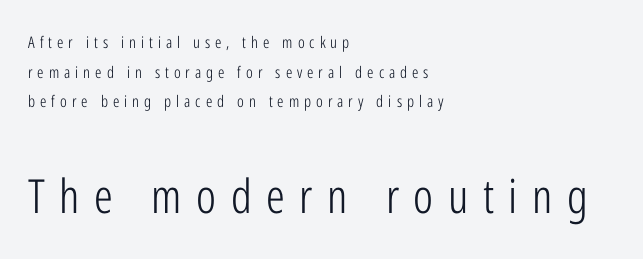
The image shows 47 px light, condensed sans-serif type, upright; set left-aligned, line spacing 1.85x, unusually wide letter spacing (+0.31 em), not underlined; the second (bottom) block is 2.94x larger; low stroke contrast and a medium x-height.
